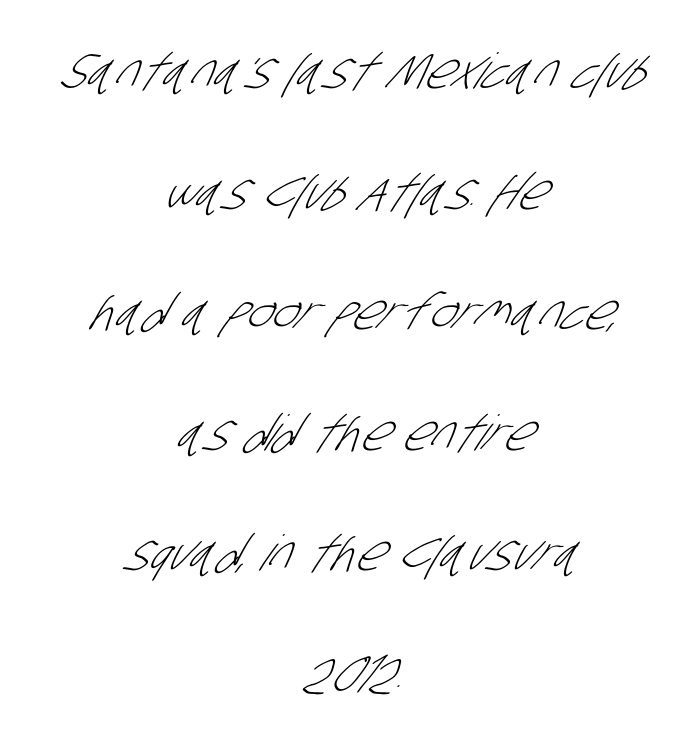
The image shows 49 px light, condensed sans-serif type; set centered, loose line spacing (2.46x), normal letter spacing, not underlined; low stroke contrast and a large x-height.
